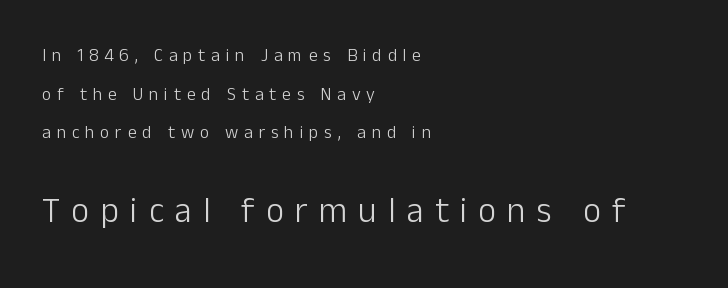
The image shows 35 px light sans-serif type, upright; set left-aligned, loose line spacing (2.15x), unusually wide letter spacing (+0.32 em), not underlined; the second (bottom) block is 1.94x larger; low stroke contrast and a medium x-height.
